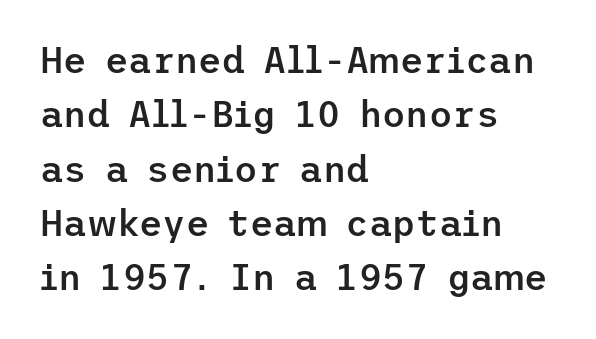
{"serif": "no", "italic": "no", "bold": "semi", "weight": "semibold", "width": "normal", "stroke_contrast": "low", "x_height": "medium", "underline": "no", "align": "left", "line_spacing": "normal", "line_spacing_ratio": 1.51, "letter_spacing": "normal", "letter_spacing_em": 0.0, "glyph_px": 36}
